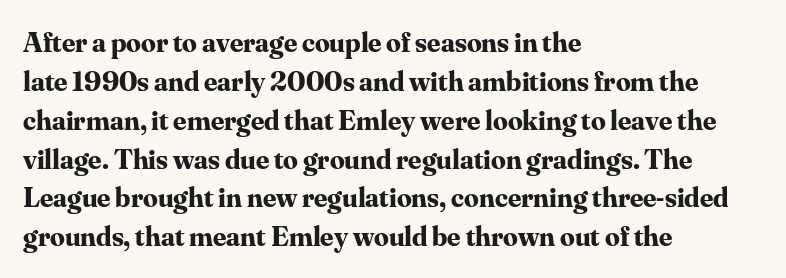
{"serif": "yes", "italic": "no", "bold": "yes", "weight": "bold", "width": "normal", "stroke_contrast": "medium", "x_height": "small", "monospaced": "no", "underline": "no", "align": "left", "line_spacing": "normal", "line_spacing_ratio": 1.34, "letter_spacing": "normal", "letter_spacing_em": 0.0, "glyph_px": 29}
